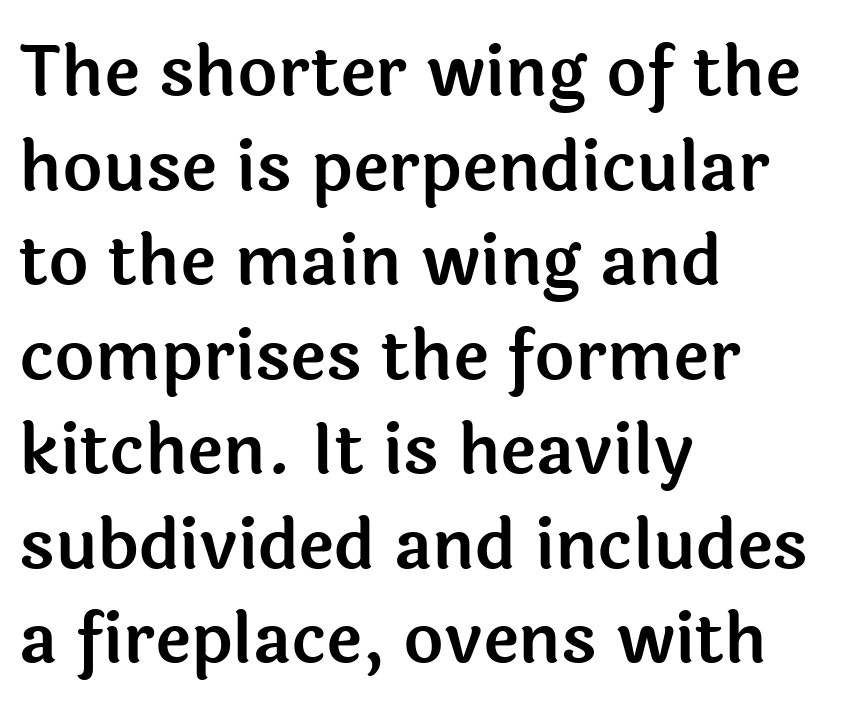
Which margin do the lines hug? The left one — the right edge is uneven. This sample uses plain, unmodified letter spacing. The letters advance in unequal steps, a hallmark of proportional type. The designer left line spacing at the default. Quick note: not italic, upright. Check under the words: just untouched page.
